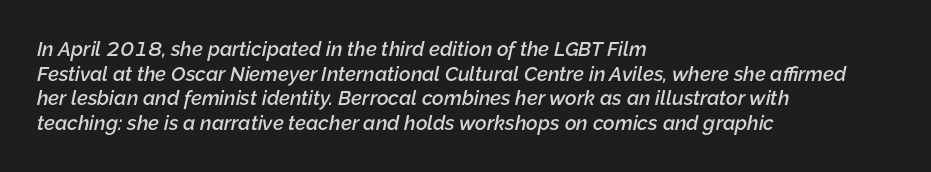
The image shows 20 px text type, italic (leaning right); set left-aligned, line spacing 1.23x, normal letter spacing, not underlined.
